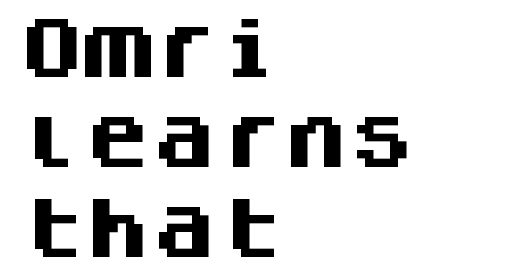
Q: Is the text bold? A: Yes.
Q: Is the text italic (slanted)? A: No, it is upright.
Q: Is the typeface a serif or a sans-serif typeface? A: Sans-serif.
Q: Is the text underlined? A: No.
Q: How is the paragraph aligned? A: Left-aligned.
Q: Is the spacing between letters normal or unusually wide? A: Normal.
Q: Is the spacing between lines tight, normal or loose? A: Normal.
Q: Width (condensed, normal, or wide)? A: Normal.
Q: Stroke contrast? A: Medium.
Q: x-height? A: Large.
Q: Monospaced? A: Yes.
